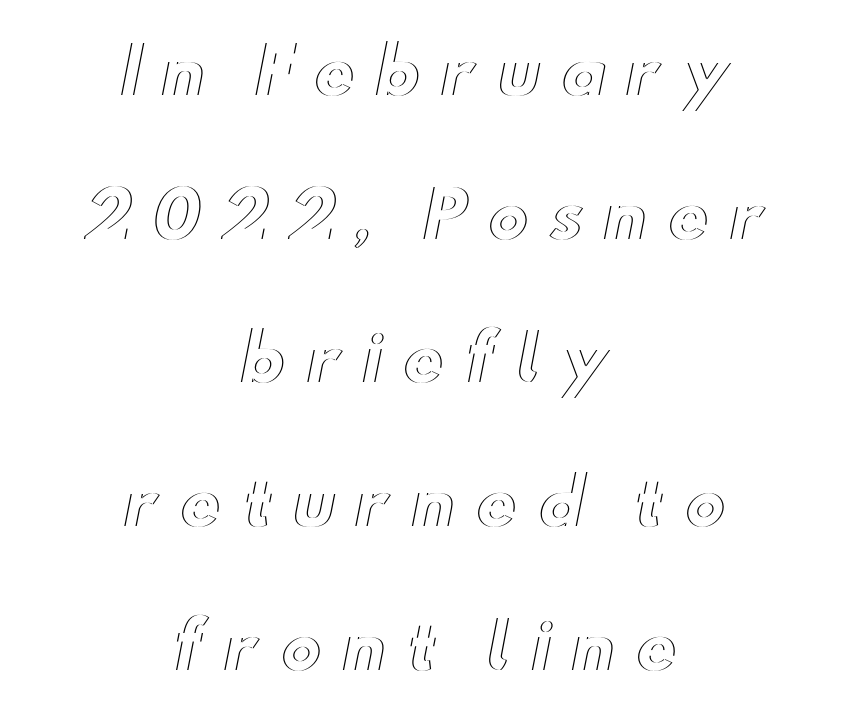
The image shows 63 px wide type; set centered, loose line spacing (2.28x), unusually wide letter spacing (+0.31 em), not underlined; a small x-height.
